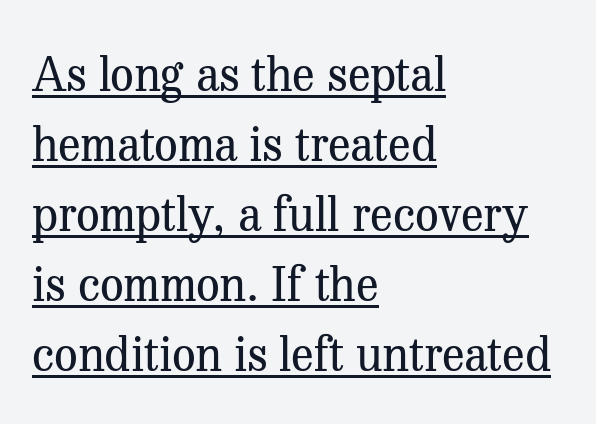
The image shows 47 px regular-weight serif type, upright; set left-aligned, normal line spacing (1.49x), normal letter spacing, underlined; medium stroke contrast and a medium x-height.
